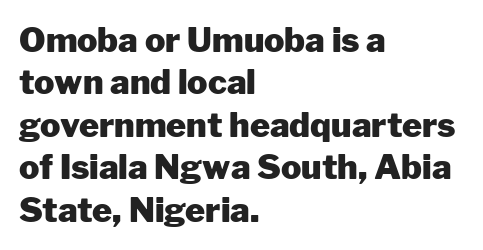
{"serif": "no", "italic": "no", "bold": "yes", "weight": "heavy", "width": "normal", "stroke_contrast": "low", "x_height": "medium", "monospaced": "no", "underline": "no", "align": "left", "line_spacing": "normal", "line_spacing_ratio": 1.25, "letter_spacing": "normal", "letter_spacing_em": 0.0, "glyph_px": 34}
